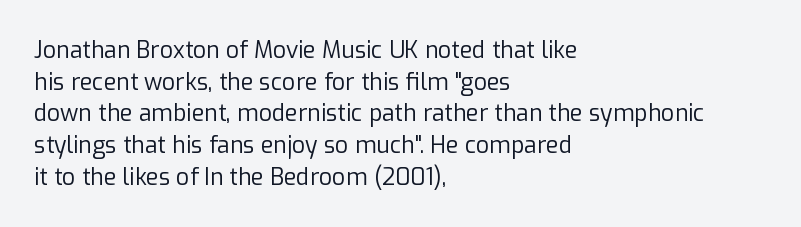
Q: Is the text bold? A: No.
Q: Is the text italic (slanted)? A: No, it is upright.
Q: Is the text underlined? A: No.
Q: How is the paragraph aligned? A: Left-aligned.
Q: Is the spacing between letters normal or unusually wide? A: Normal.
Q: Is the spacing between lines tight, normal or loose? A: Normal.
